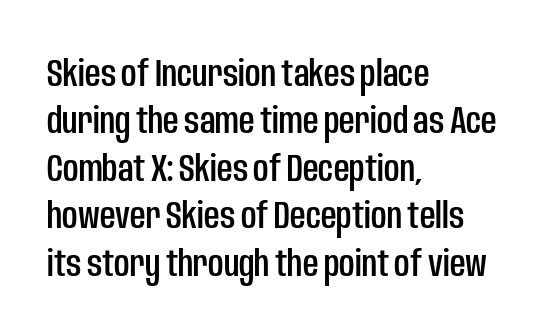
{"serif": "no", "italic": "no", "width": "condensed", "stroke_contrast": "low", "x_height": "large", "monospaced": "no", "underline": "no", "align": "left", "line_spacing": "normal", "line_spacing_ratio": 1.25, "letter_spacing": "normal", "letter_spacing_em": 0.0, "glyph_px": 38}
